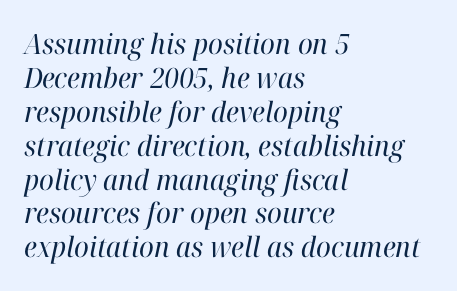
The image shows 28 px regular-weight serif type, italic (leaning right); set left-aligned, line spacing 1.21x, normal letter spacing, not underlined; high stroke contrast and a medium x-height.
